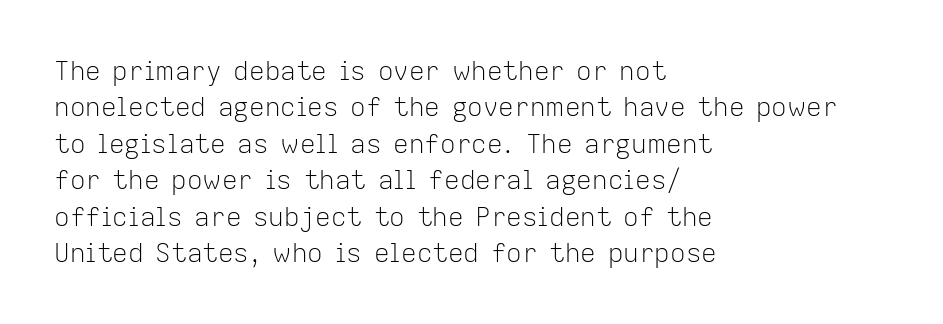
The image shows 26 px text type, upright; set left-aligned, normal line spacing (1.4x), normal letter spacing, not underlined.
